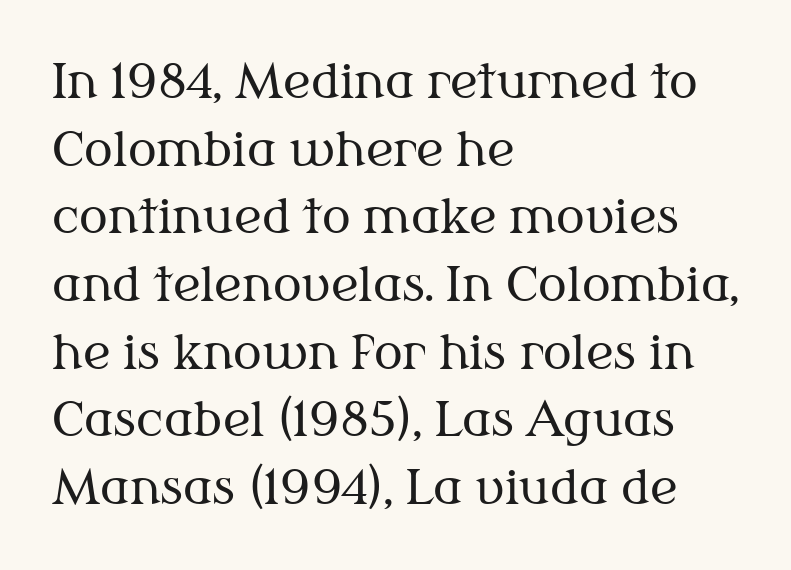
{"serif": "yes", "italic": "no", "bold": "no", "weight": "regular", "width": "normal", "stroke_contrast": "medium", "x_height": "medium", "monospaced": "no", "underline": "no", "align": "left", "line_spacing": "normal", "line_spacing_ratio": 1.41, "letter_spacing": "normal", "letter_spacing_em": 0.0, "glyph_px": 48}
